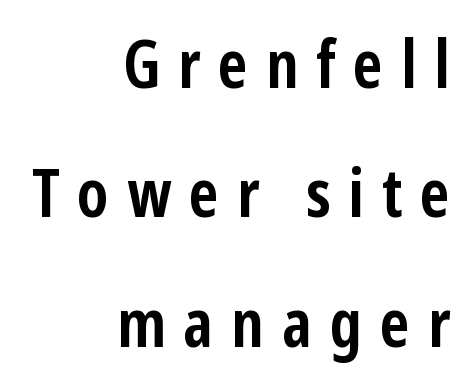
A typesetter would call this leading open, well beyond the default. This is sans-serif lettering, the kind often seen on screens and signage. The rendering anchors every line to the right-hand side. Bare-footed words on every line. Glyph-to-glyph distance is far greater than everyday printed text. How heavy is the stroke? Heavy — this is a bold.
